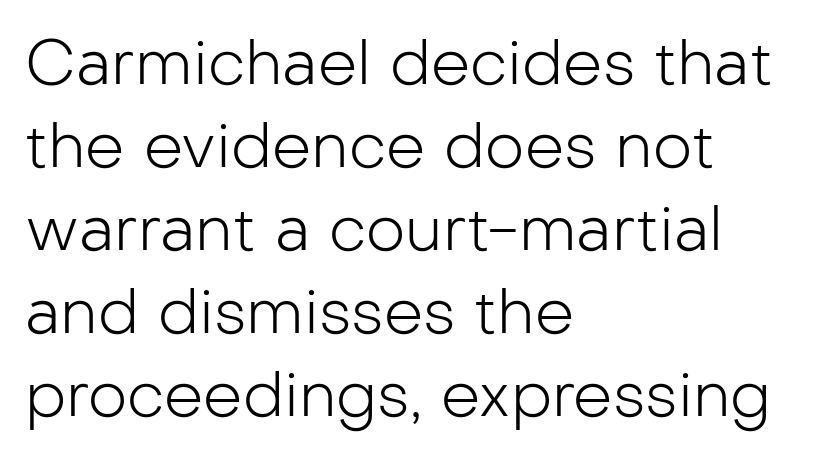
The image shows 62 px light sans-serif type, upright; set left-aligned, normal line spacing (1.34x), normal letter spacing, not underlined; low stroke contrast and a medium x-height.
